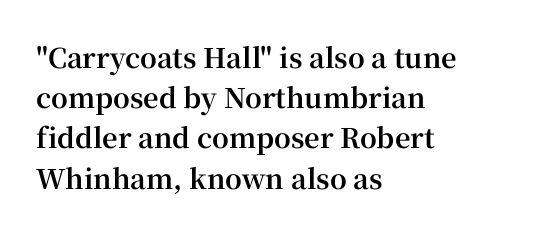
Q: Is the text bold? A: Yes.
Q: Is the text italic (slanted)? A: No, it is upright.
Q: Is the text underlined? A: No.
Q: How is the paragraph aligned? A: Left-aligned.
Q: Is the spacing between letters normal or unusually wide? A: Normal.
Q: Is the spacing between lines tight, normal or loose? A: Normal.
